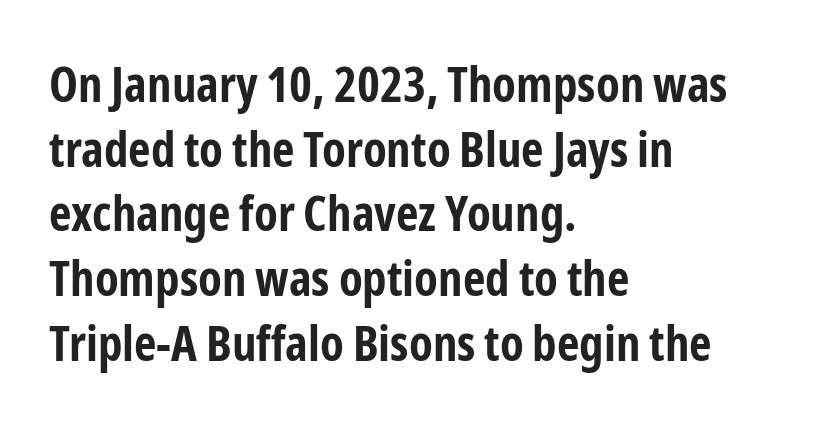
Look at the stroke-to-counter ratio: heavy, a bold. Vertical spacing — default. The letters stand upright; this is a roman face. Font category for this specimen: sans-serif.
